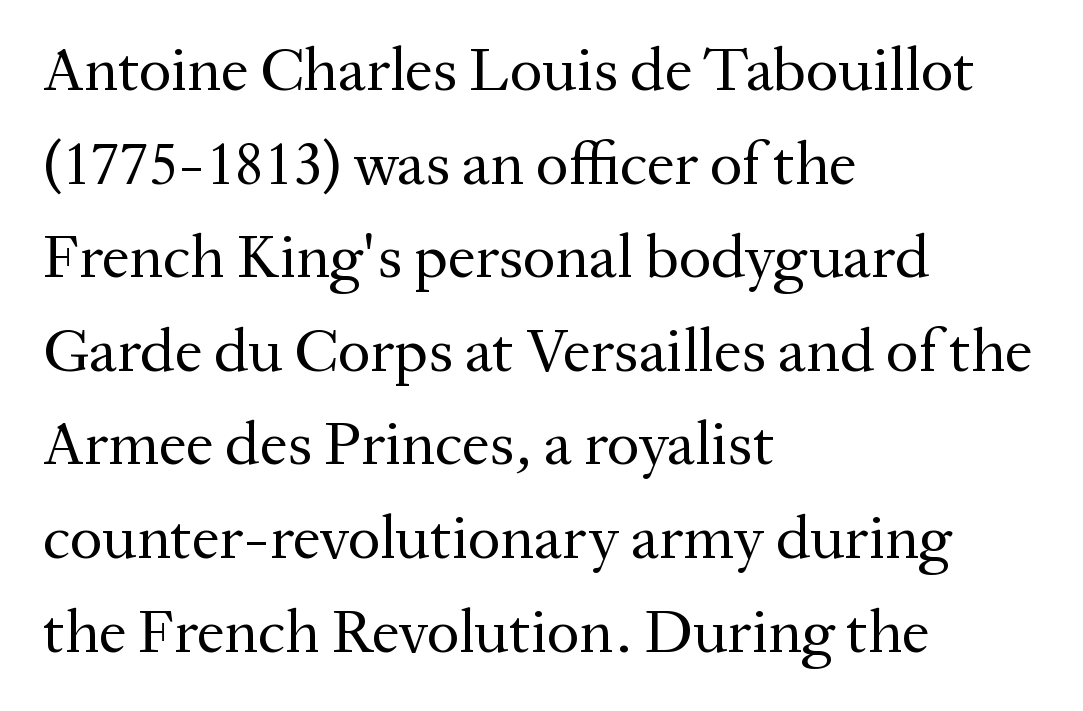
Q: Is the text bold? A: No.
Q: Is the text italic (slanted)? A: No, it is upright.
Q: Is the typeface a serif or a sans-serif typeface? A: Serif.
Q: Is the text underlined? A: No.
Q: How is the paragraph aligned? A: Left-aligned.
Q: Is the spacing between letters normal or unusually wide? A: Normal.
Q: Is the spacing between lines tight, normal or loose? A: Normal.
Q: Width (condensed, normal, or wide)? A: Normal.
Q: Stroke contrast? A: Medium.
Q: x-height? A: Medium.
Q: Monospaced? A: No.
